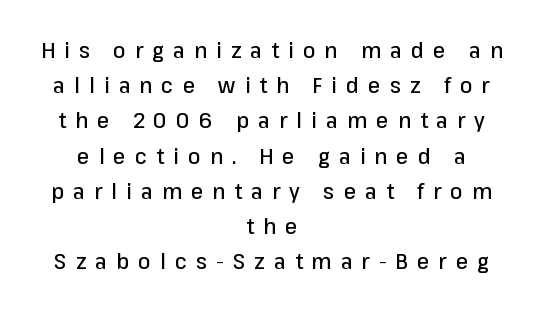
{"italic": "no", "underline": "no", "align": "center", "line_spacing": "normal", "line_spacing_ratio": 1.6, "letter_spacing": "wide", "letter_spacing_em": 0.42, "glyph_px": 22}
